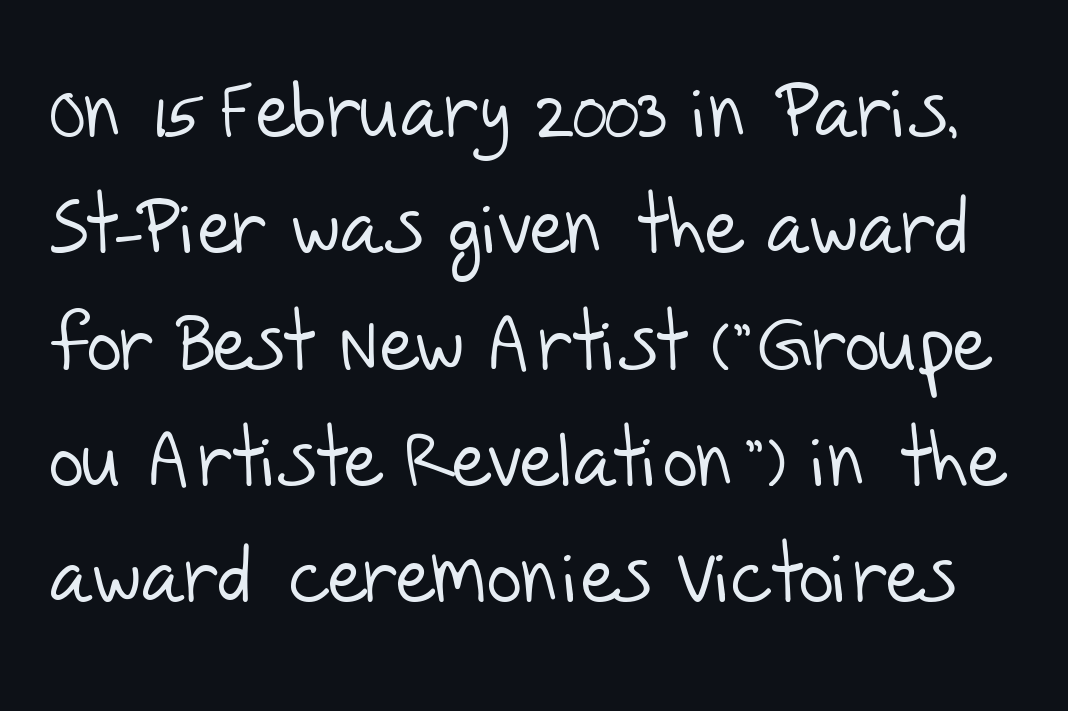
The image shows 77 px light sans-serif type; set normal line spacing (1.51x), normal letter spacing, not underlined; low stroke contrast and a large x-height.
